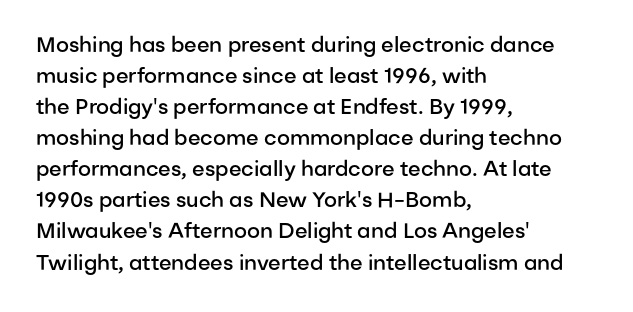
Q: Is the text bold? A: Semi-bold.
Q: Is the text italic (slanted)? A: No, it is upright.
Q: Is the text underlined? A: No.
Q: How is the paragraph aligned? A: Left-aligned.
Q: Is the spacing between letters normal or unusually wide? A: Normal.
Q: Is the spacing between lines tight, normal or loose? A: Normal.
